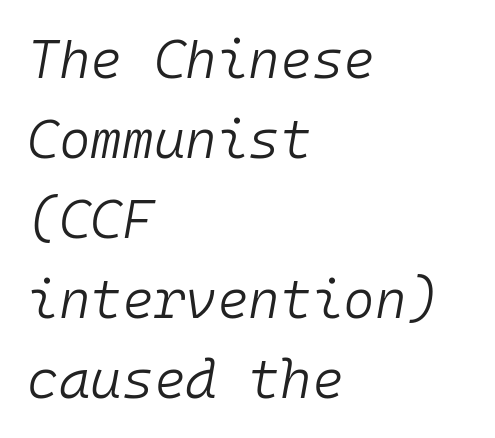
Here the glyphs are tracked normally, forming tight word shapes. Every character sits at an angle, as italics do. The foot of each line stays bare and open. Note the uniform advance width — an 'i' takes as much space as an 'm'. The space between consecutive lines is moderate.
